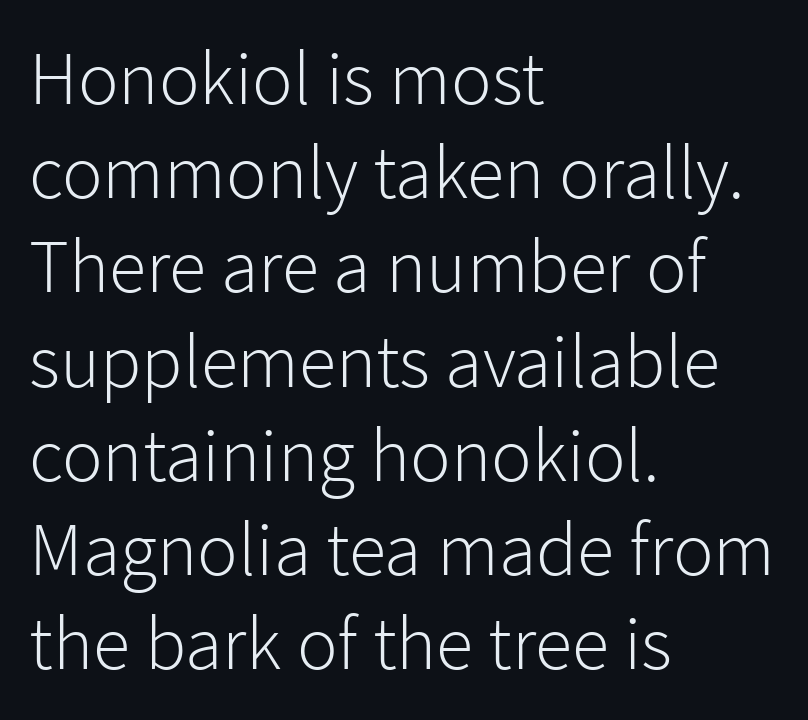
Q: Is the text bold? A: No.
Q: Is the text italic (slanted)? A: No, it is upright.
Q: Is the typeface a serif or a sans-serif typeface? A: Sans-serif.
Q: Is the text underlined? A: No.
Q: How is the paragraph aligned? A: Left-aligned.
Q: Is the spacing between letters normal or unusually wide? A: Normal.
Q: Width (condensed, normal, or wide)? A: Normal.
Q: Stroke contrast? A: Low.
Q: x-height? A: Medium.
Q: Monospaced? A: No.
